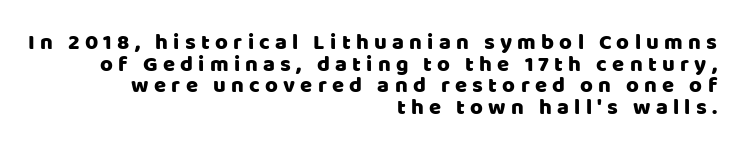
Which margin do the lines hug? The right one — the left edge is uneven. The letters stand straight up with perfectly vertical stems. Cramped leading. The passage shown is not underscored anywhere. Tracking here is generous; glyphs stand well apart from one another.
